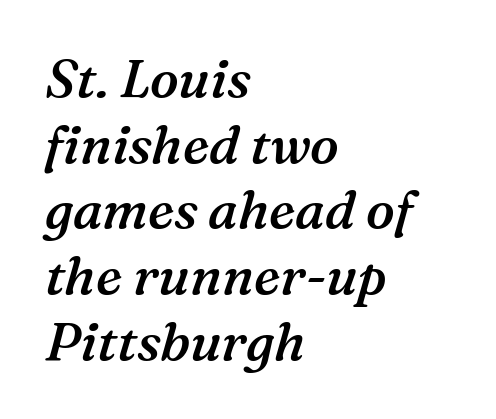
The image shows 53 px semibold serif type, italic (leaning right); set left-aligned, line spacing 1.24x, normal letter spacing, not underlined; medium stroke contrast and a medium x-height.
